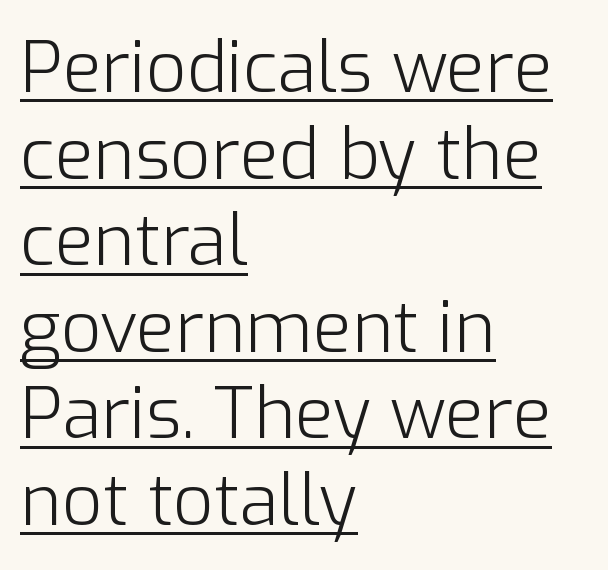
{"serif": "no", "italic": "no", "bold": "no", "weight": "light", "width": "normal", "stroke_contrast": "low", "x_height": "medium", "monospaced": "no", "underline": "yes", "align": "left", "line_spacing_ratio": 1.22, "letter_spacing": "normal", "letter_spacing_em": 0.0, "glyph_px": 71}
